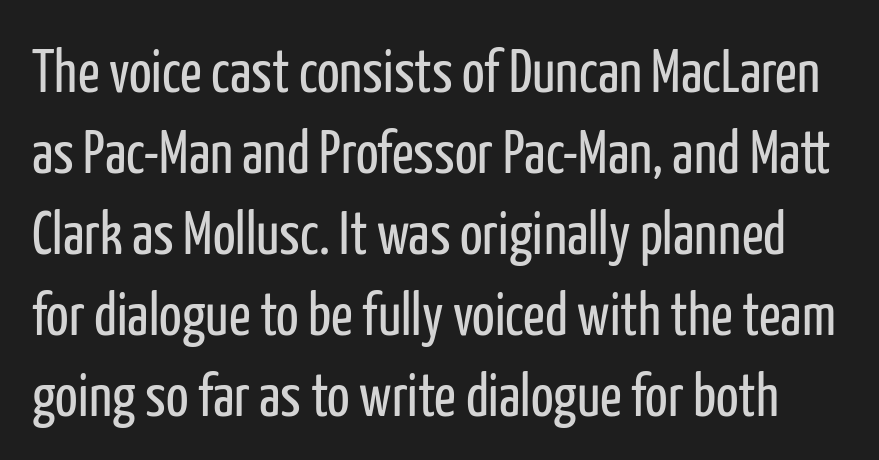
The image shows 60 px regular-weight, condensed sans-serif type, upright; set normal line spacing (1.35x), normal letter spacing, not underlined; low stroke contrast and a medium x-height.
